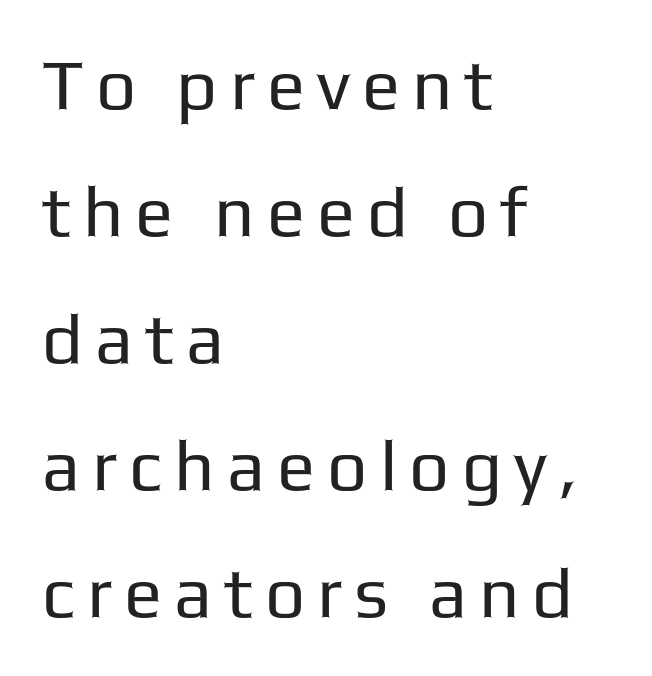
Just letters on the line, the space beneath them empty. Is there any slant? The stems are plumb. Think of a printed novel: that variable character pitch is what you see here. The ragged edge is on the right, which tells us the setting is flush left. The cut favours lightness, reaching ordinary text weight at its darkest.
